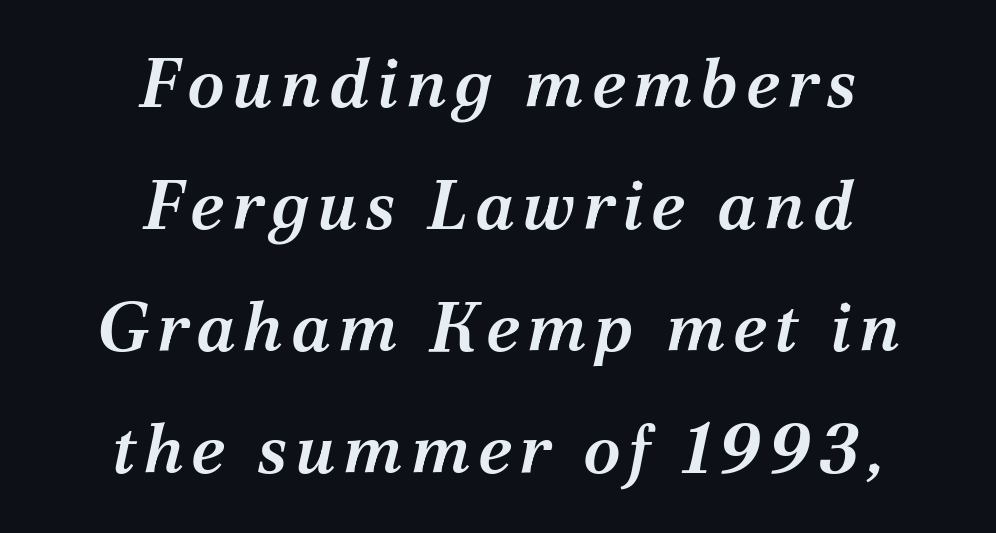
Is this a fixed-width face? No — the glyphs have proportional, varying widths. Its strokes are somewhat broadened, the hallmark of semibold type. You can tell from the footed stems that serif type was used. Descender tails drop into unmarked territory. This sample uses an oblique cut, with every glyph tilted off the vertical. This rendering uses center alignment, leaving both contours irregular but symmetric.
